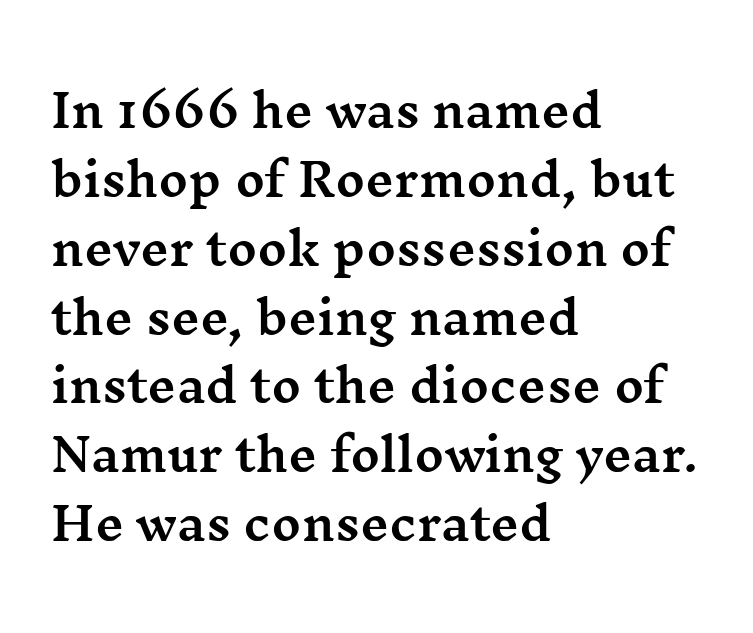
{"serif": "yes", "italic": "no", "width": "wide", "stroke_contrast": "medium", "x_height": "medium", "monospaced": "no", "underline": "no", "align": "left", "line_spacing": "normal", "line_spacing_ratio": 1.53, "letter_spacing": "normal", "letter_spacing_em": 0.0, "glyph_px": 45}
